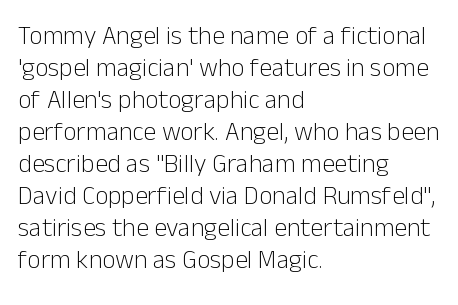
{"italic": "no", "bold": "no", "underline": "no", "align": "left", "line_spacing_ratio": 1.23, "letter_spacing": "normal", "letter_spacing_em": 0.0, "glyph_px": 26}
